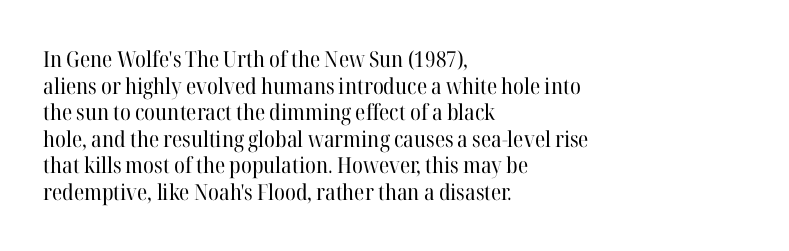
The face used here is rendered with its standard letterfit. The rag falls on the right side of this text block. The typeface has the unassuming heft of standard copy or less. Italic: no, the glyphs are upright roman.
